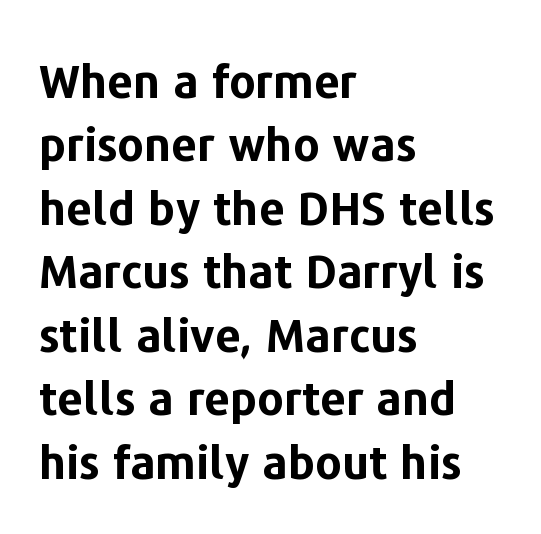
The image shows 46 px bold sans-serif type, upright; set left-aligned, normal line spacing (1.38x), normal letter spacing, not underlined; low stroke contrast and a medium x-height.
